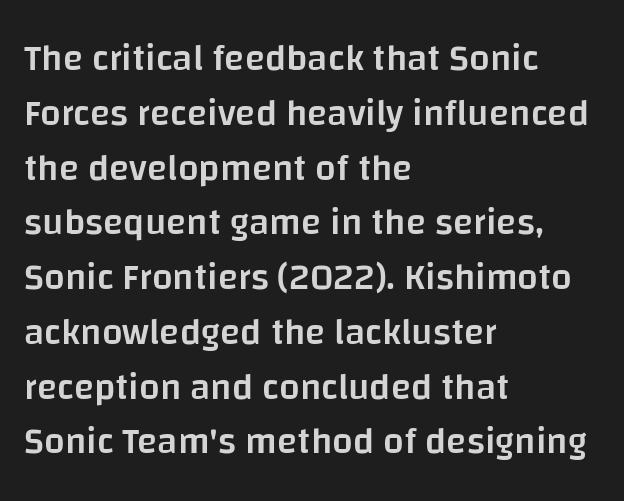
{"serif": "no", "italic": "no", "bold": "semi", "weight": "semibold", "width": "normal", "stroke_contrast": "low", "x_height": "large", "monospaced": "no", "underline": "no", "align": "left", "line_spacing": "normal", "line_spacing_ratio": 1.48, "letter_spacing": "normal", "letter_spacing_em": 0.0, "glyph_px": 37}
